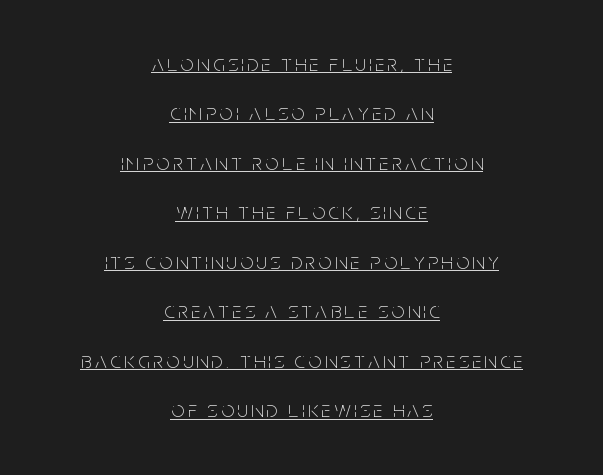
The words here are underlined. This is roman type, the default non-slanted kind. The rag falls on both sides of this text block equally. Summary of vertical rhythm: relaxed, with wide interline spacing. Think standard paragraph weight, or any step lighter than that.
